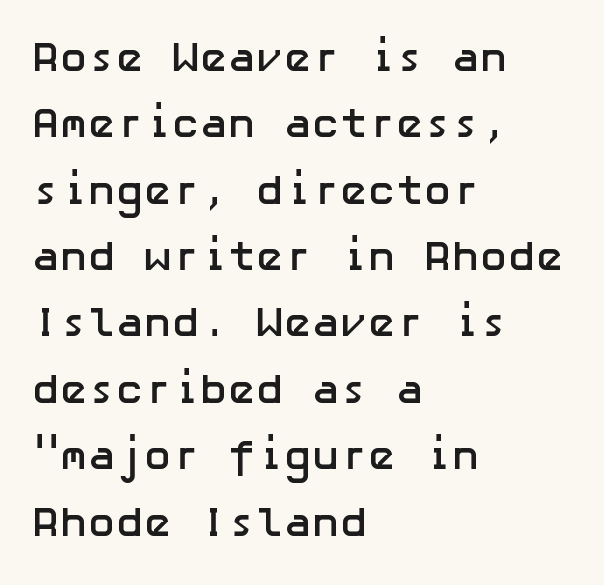
{"serif": "no", "italic": "no", "bold": "yes", "weight": "semibold", "width": "normal", "stroke_contrast": "low", "x_height": "medium", "underline": "no", "align": "left", "line_spacing": "normal", "line_spacing_ratio": 1.58, "letter_spacing": "normal", "letter_spacing_em": 0.0, "glyph_px": 42}
